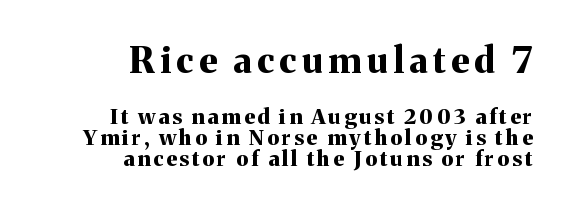
Q: Is the text bold? A: Yes.
Q: Is the text italic (slanted)? A: No, it is upright.
Q: Is the typeface a serif or a sans-serif typeface? A: Serif.
Q: Is the text underlined? A: No.
Q: How is the paragraph aligned? A: Right-aligned.
Q: Is the spacing between lines tight, normal or loose? A: Tight.
Q: Which block of text is set in a larger size, the first (top) or the second (bottom)? A: The first (top) one.
Q: Width (condensed, normal, or wide)? A: Normal.
Q: Stroke contrast? A: Medium.
Q: x-height? A: Medium.
Q: Monospaced? A: No.
